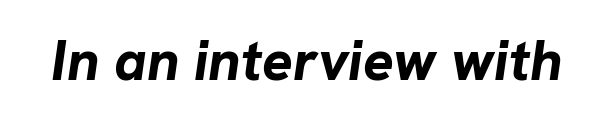
Descenders hang freely into open space. Yep, that's italic — everything's leaning. Note the varied advance widths — an 'i' is clearly narrower than an 'm'. The letterforms sit shoulder to shoulder at normal distance. The letters are bold, with thick, heavy strokes.
